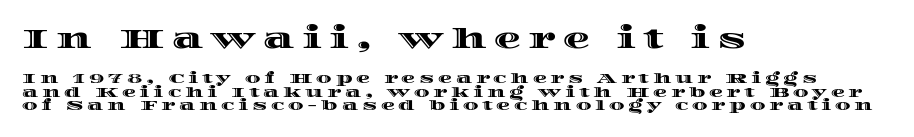
The image shows 27 px text type, upright; set left-aligned, tight line spacing (0.95x), unusually wide letter spacing (+0.27 em), not underlined; the first (top) block is 1.93x larger.
